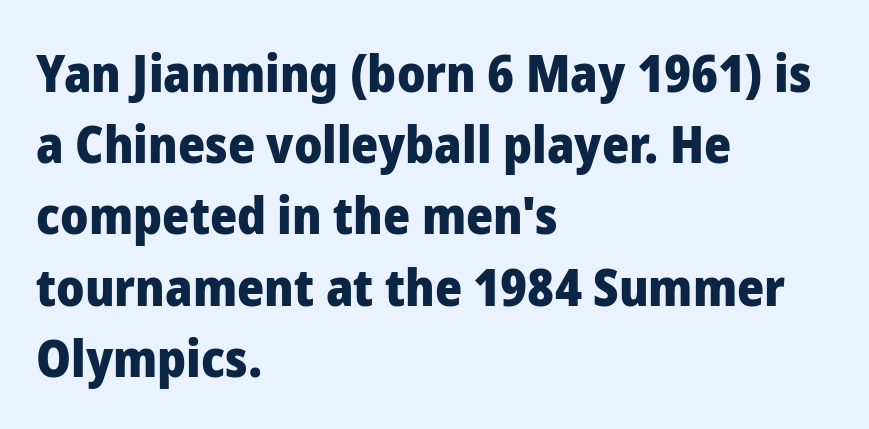
The image shows 52 px heavy sans-serif type, upright; set left-aligned, normal line spacing (1.37x), normal letter spacing, not underlined; low stroke contrast and a medium x-height.
